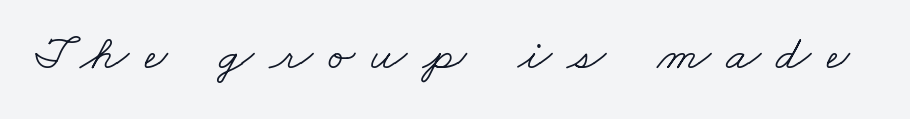
The image shows 50 px light, wide serif type; set unusually wide letter spacing (+0.31 em), not underlined; low stroke contrast and a small x-height.
